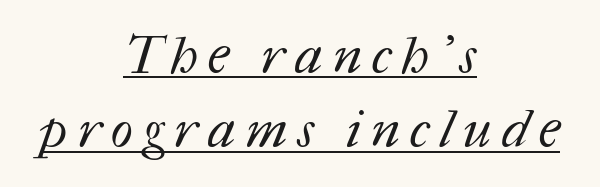
{"bold": "no", "weight": "regular", "width": "normal", "stroke_contrast": "medium", "x_height": "medium", "monospaced": "no", "underline": "yes", "align": "center", "line_spacing": "normal", "line_spacing_ratio": 1.43, "letter_spacing": "wide", "letter_spacing_em": 0.2, "glyph_px": 52}
